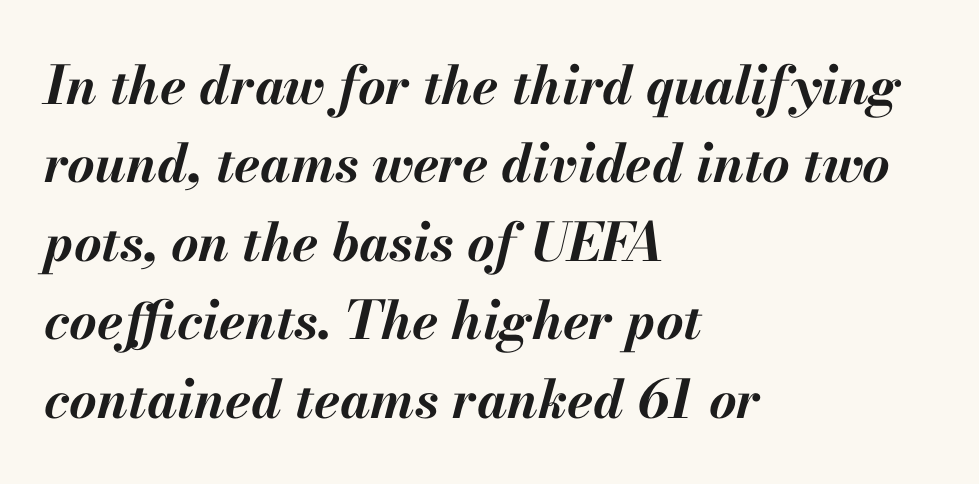
Vertically, the passage feels balanced, rows spaced as you'd expect. Nobody touched the tracking dial on this one. The glyphs look as if they've been sheared to an angle. The letters advance in unequal steps, a hallmark of proportional type. Descenders are the only things crossing below the line. Look at the stroke-to-counter ratio: heavy, a bold.
